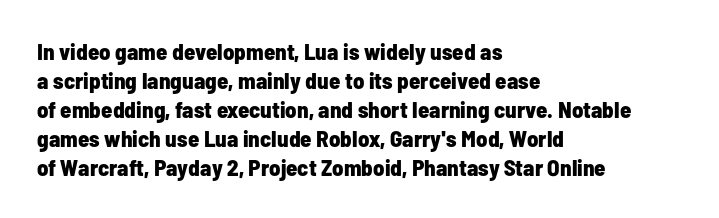
{"italic": "no", "bold": "yes", "underline": "no", "align": "left", "line_spacing": "normal", "line_spacing_ratio": 1.26, "letter_spacing": "normal", "letter_spacing_em": 0.0, "glyph_px": 23}
